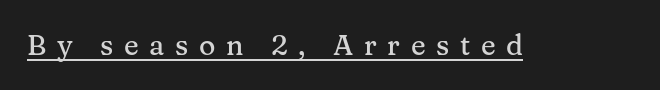
The image shows 28 px serif type, upright; set unusually wide letter spacing (+0.38 em), underlined; medium stroke contrast and a medium x-height.
